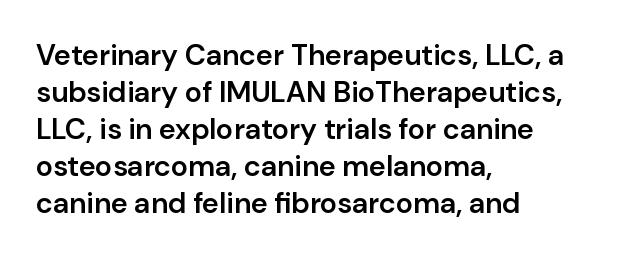
The rendering uses natural spacing where letterforms have individual widths. Classification — sans serif. The lettering stays uniformly vertical, giving the passage a roman look. Underlining? Definitely not there.
